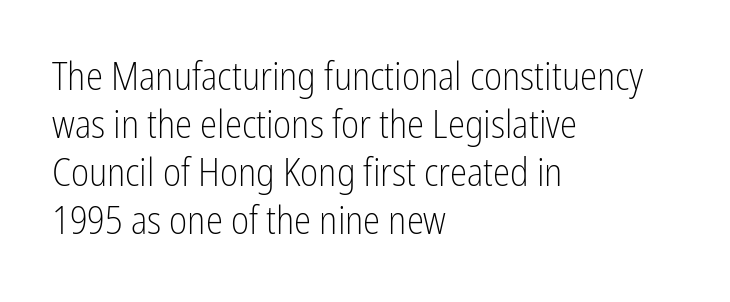
Q: Is the text bold? A: No.
Q: Is the text italic (slanted)? A: No, it is upright.
Q: Is the typeface a serif or a sans-serif typeface? A: Sans-serif.
Q: Is the text underlined? A: No.
Q: How is the paragraph aligned? A: Left-aligned.
Q: Is the spacing between letters normal or unusually wide? A: Normal.
Q: Width (condensed, normal, or wide)? A: Condensed.
Q: Stroke contrast? A: Low.
Q: x-height? A: Medium.
Q: Monospaced? A: No.
